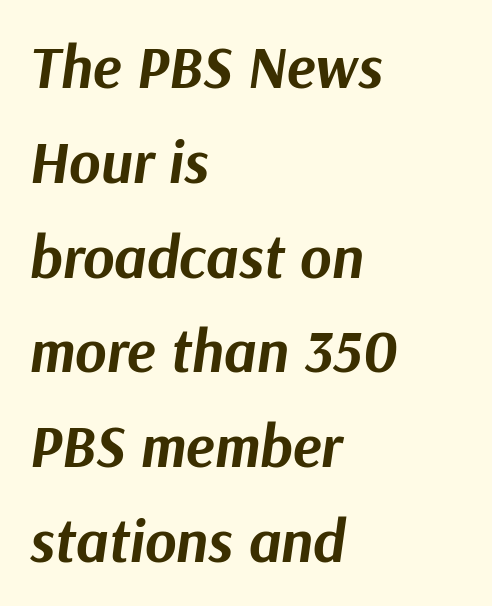
{"italic": "yes", "lean": "right", "slant_degrees": 9, "bold": "yes", "weight": "bold", "width": "normal", "stroke_contrast": "medium", "x_height": "medium", "monospaced": "no", "underline": "no", "align": "left", "line_spacing": "normal", "line_spacing_ratio": 1.58, "letter_spacing": "normal", "letter_spacing_em": 0.0, "glyph_px": 60}
